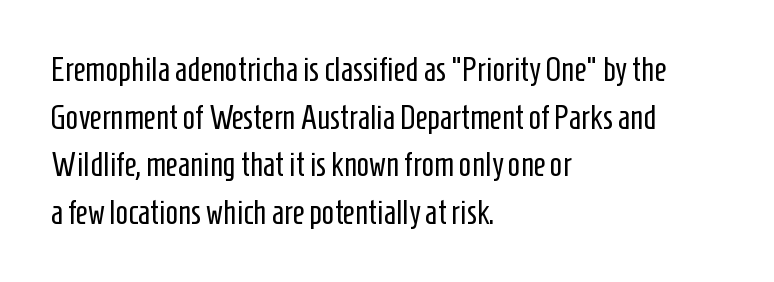
{"serif": "no", "italic": "no", "bold": "no", "weight": "regular", "width": "condensed", "stroke_contrast": "low", "x_height": "medium", "monospaced": "no", "underline": "no", "align": "left", "line_spacing": "normal", "line_spacing_ratio": 1.44, "letter_spacing": "normal", "letter_spacing_em": 0.0, "glyph_px": 33}
